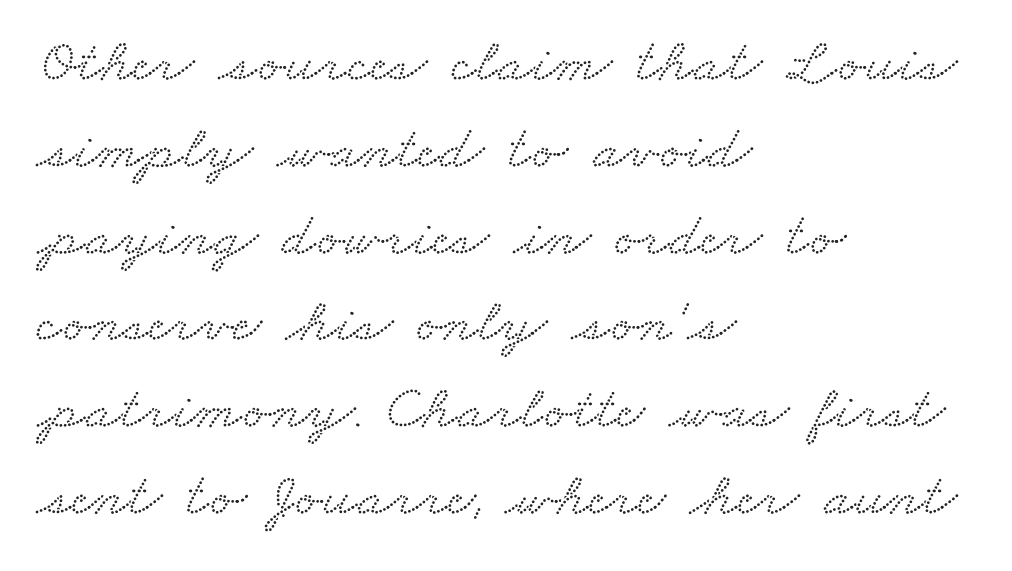
{"width": "wide", "stroke_contrast": "low", "x_height": "small", "monospaced": "no", "underline": "no", "align": "left", "line_spacing": "normal", "line_spacing_ratio": 1.4, "letter_spacing": "normal", "letter_spacing_em": 0.0, "glyph_px": 62}
